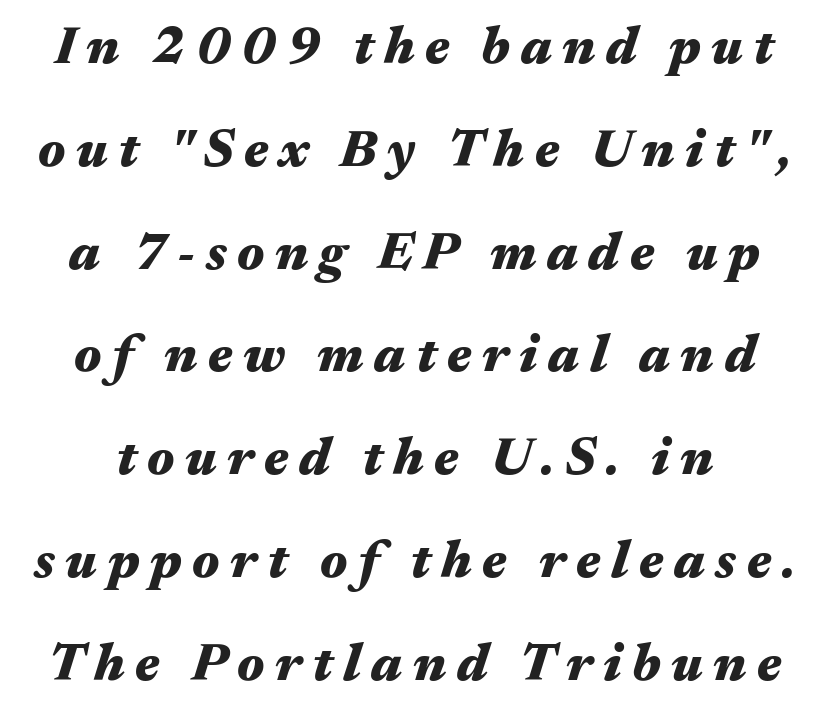
The image shows 53 px heavy, wide type, italic (leaning right); set loose line spacing (1.94x), unusually wide letter spacing (+0.2 em), not underlined; medium stroke contrast and a medium x-height.
